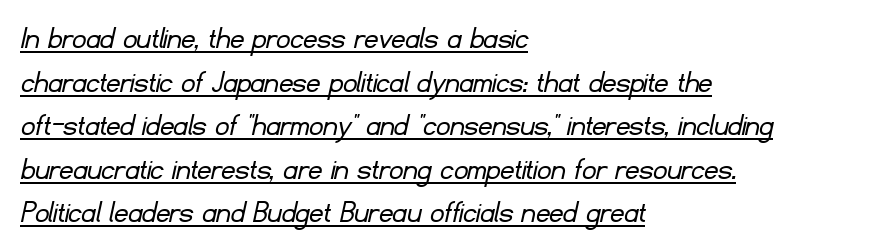
The image shows 34 px light sans-serif type; set left-aligned, normal line spacing (1.28x), normal letter spacing, underlined; low stroke contrast and a small x-height.
